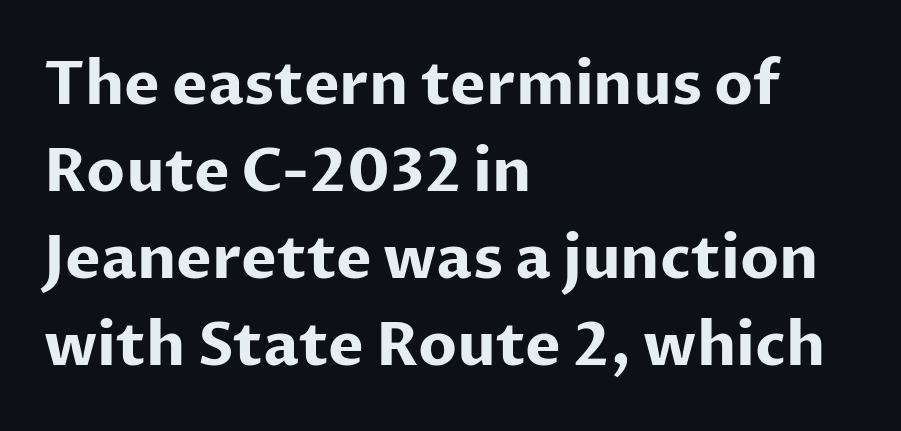
The glyphs have the mass of a bold cut. One glance says typical: line gaps are just what's usual. Do the letters lean? They stand straight. Every row of glyphs begins at an identical x-position on the left. Decoration check: the copy has no underline. The letters advance in unequal steps, a hallmark of proportional type.
